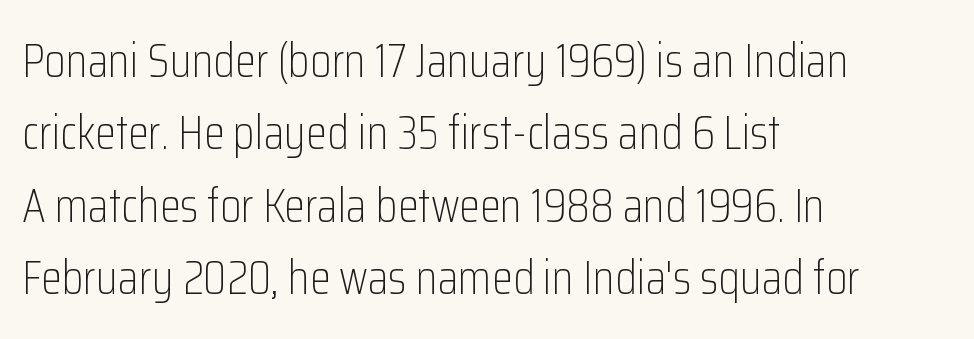
The image shows 48 px light, condensed sans-serif type, upright; set left-aligned, normal line spacing (1.51x), normal letter spacing, not underlined; low stroke contrast and a medium x-height.
